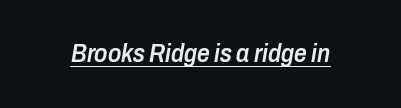
The letters are semibold — heavier than regular but short of a full bold. Somebody hit Ctrl+U on this one — the words are underlined. The rendering keeps characters at their native spacing. An italicized treatment has been applied to the whole sample.
